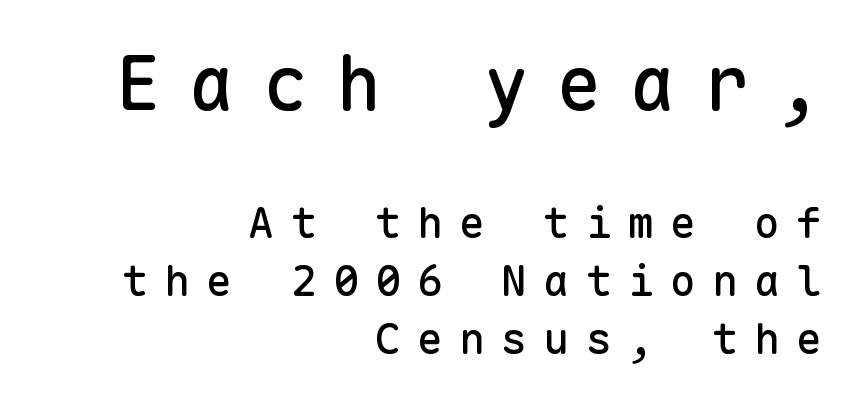
{"serif": "no", "italic": "no", "width": "normal", "stroke_contrast": "low", "x_height": "medium", "monospaced": "yes", "underline": "no", "align": "right", "line_spacing": "normal", "line_spacing_ratio": 1.35, "letter_spacing": "wide", "letter_spacing_em": 0.38, "larger_block": "first", "size_ratio": 1.74, "glyph_px": 75}
